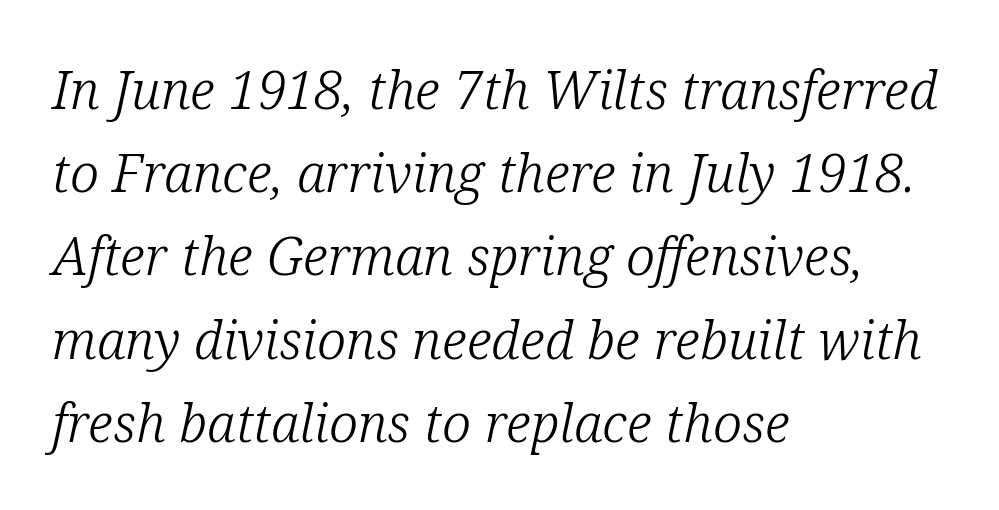
Letters rest on an invisible, unmarked baseline. Inter-character spacing is left at the font's built-in metrics. The block of text has a typical density, with ordinary space between rows. Horizontal alignment here is leftward, the default for most running prose.
